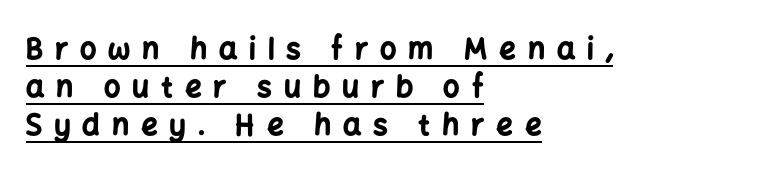
Q: Is the text bold? A: Yes.
Q: Is the text italic (slanted)? A: No, it is upright.
Q: Is the typeface a serif or a sans-serif typeface? A: Sans-serif.
Q: Is the text underlined? A: Yes.
Q: How is the paragraph aligned? A: Left-aligned.
Q: Is the spacing between letters normal or unusually wide? A: Unusually wide.
Q: Is the spacing between lines tight, normal or loose? A: Normal.
Q: Width (condensed, normal, or wide)? A: Normal.
Q: Stroke contrast? A: Low.
Q: x-height? A: Medium.
Q: Monospaced? A: No.
